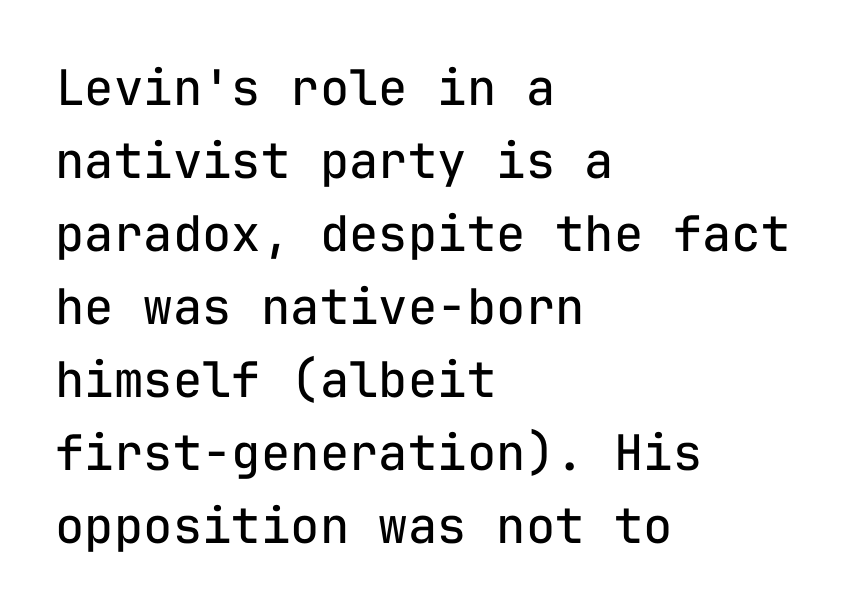
Q: Is the text bold? A: No.
Q: Is the text italic (slanted)? A: No, it is upright.
Q: Is the typeface a serif or a sans-serif typeface? A: Sans-serif.
Q: Is the text underlined? A: No.
Q: How is the paragraph aligned? A: Left-aligned.
Q: Is the spacing between letters normal or unusually wide? A: Normal.
Q: Is the spacing between lines tight, normal or loose? A: Normal.
Q: Width (condensed, normal, or wide)? A: Normal.
Q: Stroke contrast? A: Low.
Q: x-height? A: Medium.
Q: Monospaced? A: Yes.
